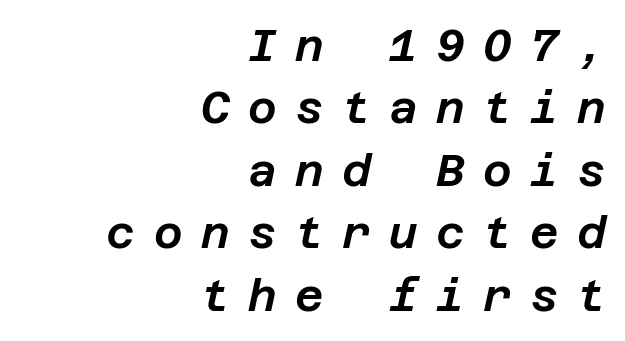
{"italic": "yes", "lean": "right", "slant_degrees": 12, "width": "normal", "stroke_contrast": "low", "x_height": "large", "underline": "no", "align": "right", "line_spacing": "normal", "line_spacing_ratio": 1.42, "letter_spacing": "wide", "letter_spacing_em": 0.42, "glyph_px": 44}
